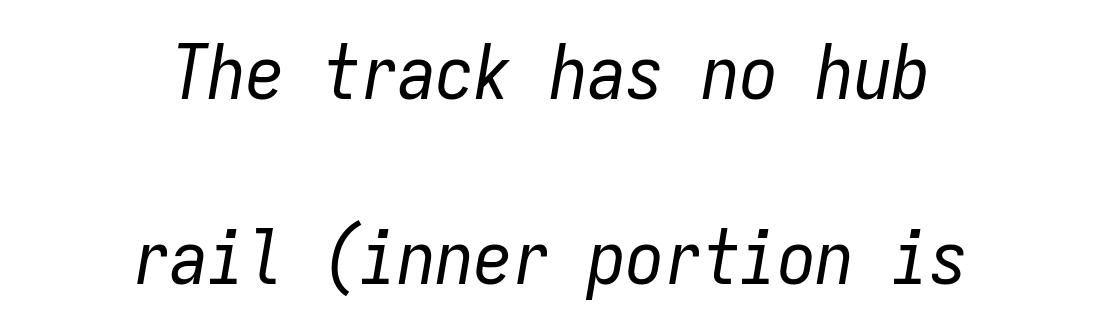
The image shows 76 px regular-weight, condensed type, italic (leaning right), monospaced; set centered, loose line spacing (2.43x), normal letter spacing, not underlined; low stroke contrast and a medium x-height.
